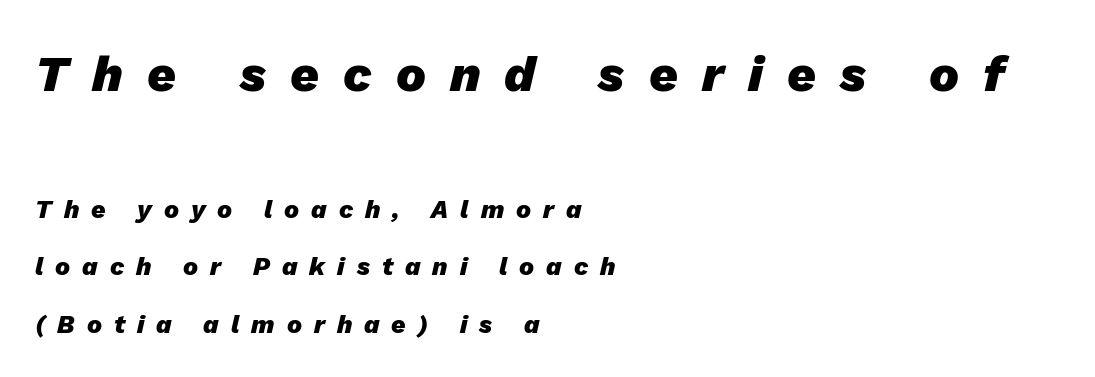
It's the slanting kind of type. Proportional: the letters do not fall into vertical columns. The paragraph has a hard left edge and a soft right edge. Widely set lines give the paragraph a tall, airy silhouette. Does the weight exceed regular? Yes, all the way to bold.
